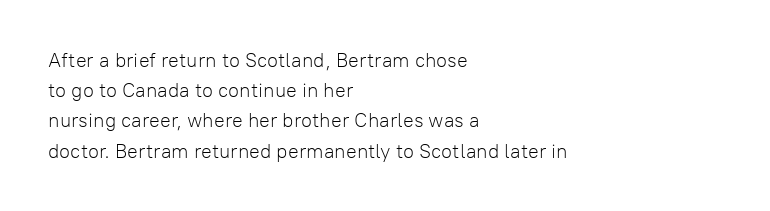
Q: Is the text bold? A: No.
Q: Is the text italic (slanted)? A: No, it is upright.
Q: Is the text underlined? A: No.
Q: How is the paragraph aligned? A: Left-aligned.
Q: Is the spacing between letters normal or unusually wide? A: Normal.
Q: Is the spacing between lines tight, normal or loose? A: Normal.
